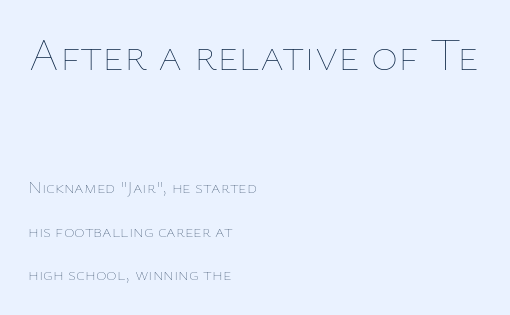
The image shows 46 px thin type, upright; set left-aligned, loose line spacing (2.42x), normal letter spacing, not underlined; the first (top) block is 2.56x larger; low stroke contrast and a medium x-height.
